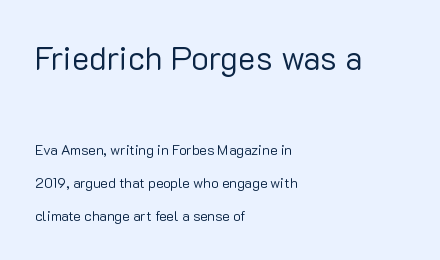
Q: Is the text bold? A: No.
Q: Is the text italic (slanted)? A: No, it is upright.
Q: Is the typeface a serif or a sans-serif typeface? A: Sans-serif.
Q: Is the text underlined? A: No.
Q: How is the paragraph aligned? A: Left-aligned.
Q: Is the spacing between letters normal or unusually wide? A: Normal.
Q: Is the spacing between lines tight, normal or loose? A: Loose.
Q: Which block of text is set in a larger size, the first (top) or the second (bottom)? A: The first (top) one.
Q: Width (condensed, normal, or wide)? A: Normal.
Q: Stroke contrast? A: Low.
Q: x-height? A: Medium.
Q: Monospaced? A: No.
